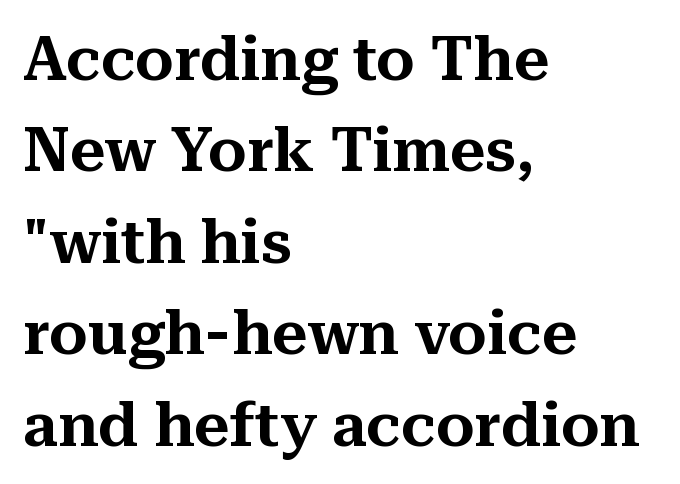
{"serif": "yes", "italic": "no", "width": "normal", "stroke_contrast": "medium", "x_height": "medium", "monospaced": "no", "underline": "no", "align": "left", "line_spacing": "normal", "line_spacing_ratio": 1.5, "letter_spacing": "normal", "letter_spacing_em": 0.0, "glyph_px": 61}
